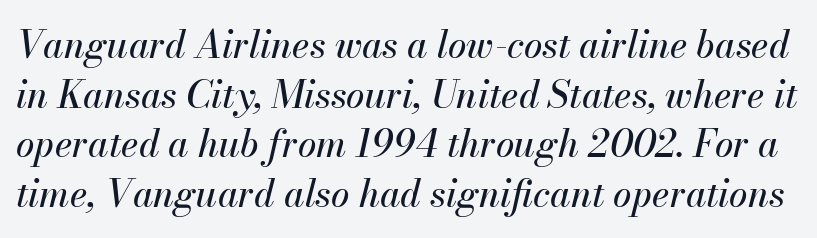
Q: Is the text italic (slanted)? A: Yes, it leans right by about 13 degrees.
Q: Is the text underlined? A: No.
Q: Is the spacing between letters normal or unusually wide? A: Normal.
Q: Is the spacing between lines tight, normal or loose? A: Normal.
Q: Width (condensed, normal, or wide)? A: Normal.
Q: Stroke contrast? A: Medium.
Q: x-height? A: Small.
Q: Monospaced? A: No.
